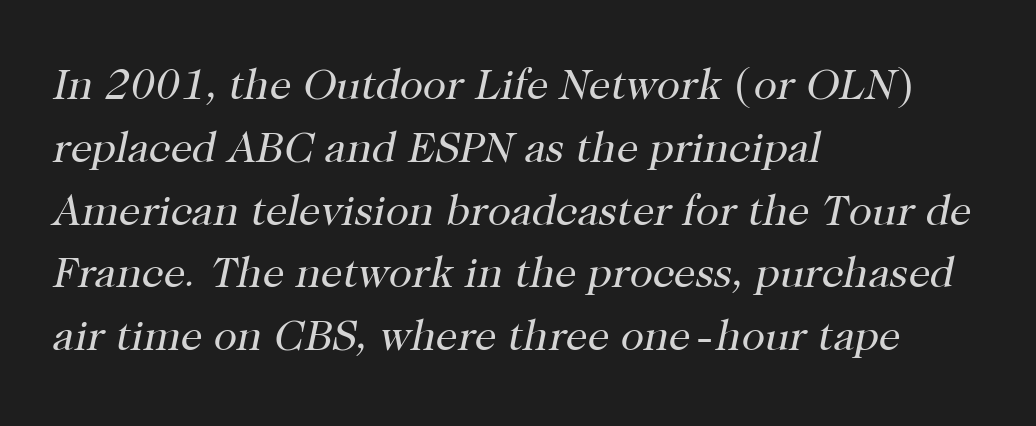
The image shows 43 px regular-weight serif type, italic (leaning right); set left-aligned, normal line spacing (1.46x), normal letter spacing, not underlined; high stroke contrast and a medium x-height.
